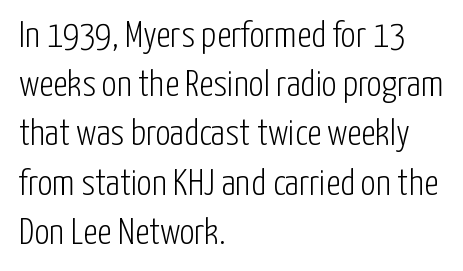
The lines in this sample share a left origin and differ only in where they stop. Typographically, this falls in the sans-serif category. This rendering leaves character spacing at its baseline value. The designer left line spacing at the default. On a weight scale, this lands at 450 or below.
